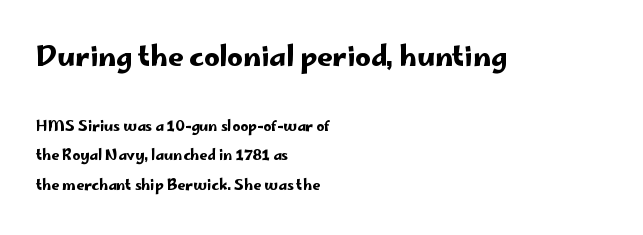
Q: Is the text italic (slanted)? A: No, it is upright.
Q: Is the text underlined? A: No.
Q: How is the paragraph aligned? A: Left-aligned.
Q: Is the spacing between letters normal or unusually wide? A: Normal.
Q: Is the spacing between lines tight, normal or loose? A: Loose.
Q: Which block of text is set in a larger size, the first (top) or the second (bottom)? A: The first (top) one.
